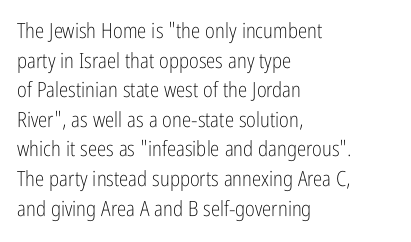
Q: Is the text bold? A: No.
Q: Is the text italic (slanted)? A: No, it is upright.
Q: Is the text underlined? A: No.
Q: How is the paragraph aligned? A: Left-aligned.
Q: Is the spacing between letters normal or unusually wide? A: Normal.
Q: Is the spacing between lines tight, normal or loose? A: Normal.
